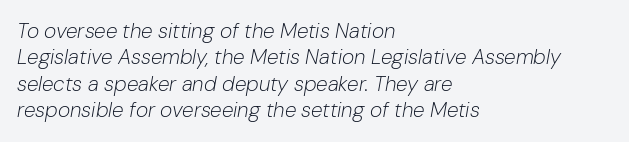
The image shows 21 px text type, italic (leaning right); set left-aligned, normal line spacing (1.26x), normal letter spacing, not underlined.
